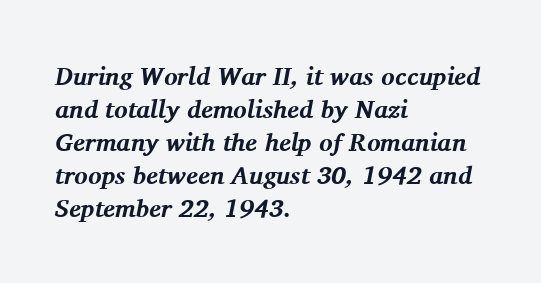
The image shows 25 px bold type, italic (leaning right); set left-aligned, normal line spacing (1.32x), normal letter spacing, not underlined.
